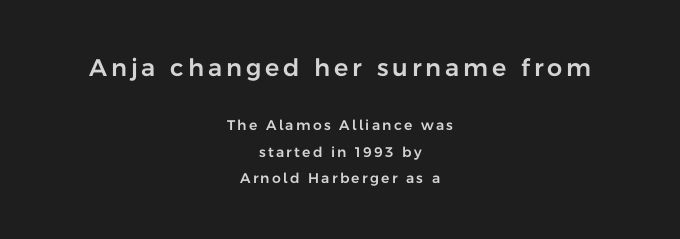
{"italic": "no", "underline": "no", "align": "center", "line_spacing_ratio": 1.88, "larger_block": "first", "size_ratio": 1.71, "glyph_px": 24}
